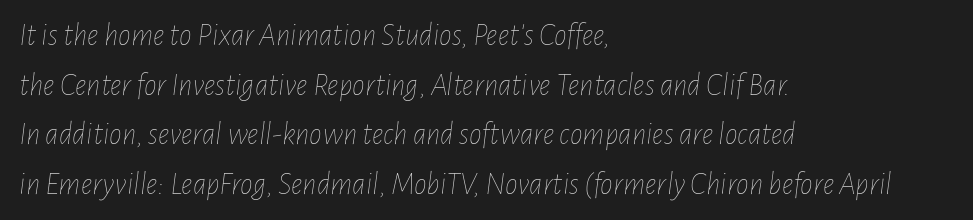
The line texture is even and compact thanks to regular tracking. You could not count columns in this text — the font is proportionally spaced. Would a proofreader flag this as italicized? Yes. Compared with a centered layout, this one pins lines to the left instead. The letters look calm and open, with moderate or lighter stems. Descenders are the only things crossing below the line.
